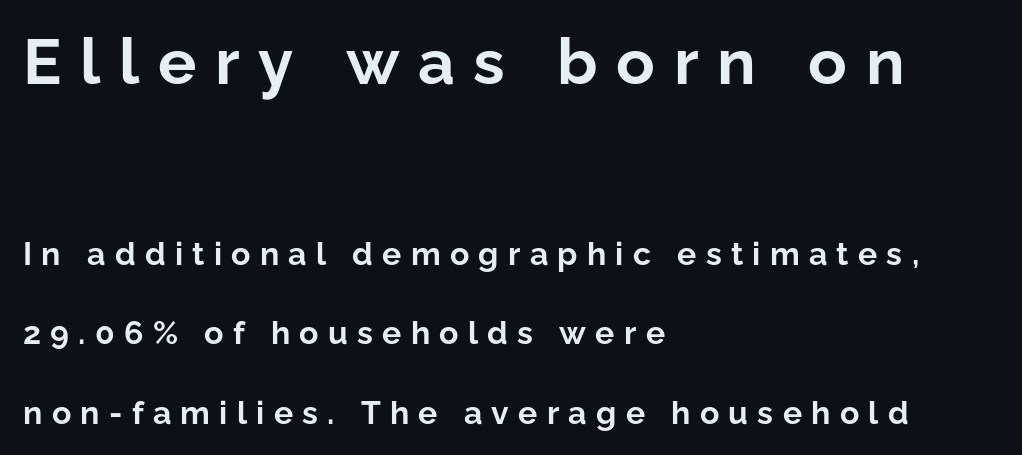
{"serif": "no", "italic": "no", "bold": "yes", "weight": "bold", "width": "normal", "stroke_contrast": "low", "x_height": "medium", "monospaced": "no", "underline": "no", "align": "left", "line_spacing": "loose", "line_spacing_ratio": 2.49, "letter_spacing": "wide", "letter_spacing_em": 0.29, "larger_block": "first", "size_ratio": 2.0, "glyph_px": 64}
